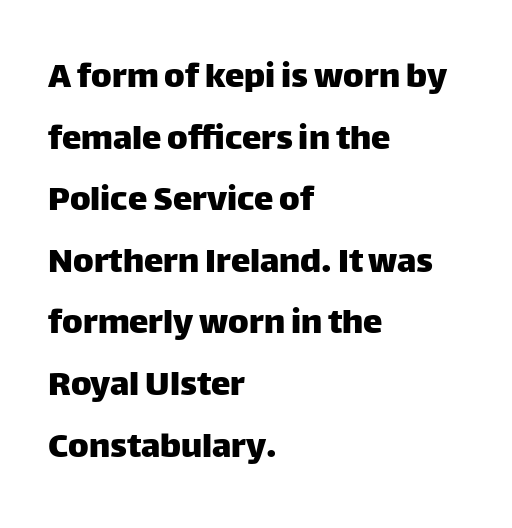
The image shows 39 px sans-serif type, upright; set left-aligned, normal line spacing (1.58x), normal letter spacing, not underlined; low stroke contrast and a large x-height.
